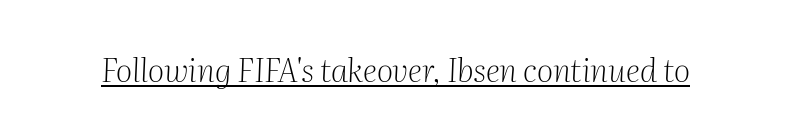
Q: Is the text bold? A: No.
Q: Is the text italic (slanted)? A: Yes, it leans right by about 2 degrees.
Q: Is the typeface a serif or a sans-serif typeface? A: Serif.
Q: Is the text underlined? A: Yes.
Q: Is the spacing between letters normal or unusually wide? A: Normal.
Q: Width (condensed, normal, or wide)? A: Normal.
Q: Stroke contrast? A: Medium.
Q: x-height? A: Medium.
Q: Monospaced? A: No.
